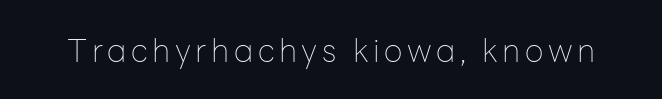
Examine the stroke ends and you'll find no serifs. Ink coverage per letter is moderate at most. When letters stand straight like this, we call the style roman or upright. Words float on clear page, feet unadorned.
